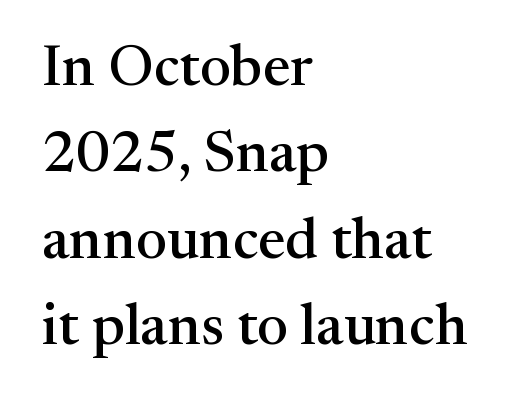
The image shows 58 px serif type, upright; set left-aligned, normal line spacing (1.49x), normal letter spacing, not underlined; medium stroke contrast and a medium x-height.
